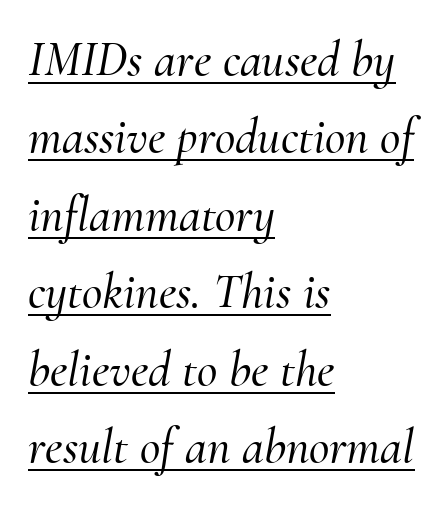
The image shows 50 px serif type, italic (leaning right); set left-aligned, normal line spacing (1.55x), normal letter spacing, underlined; medium stroke contrast and a small x-height.
